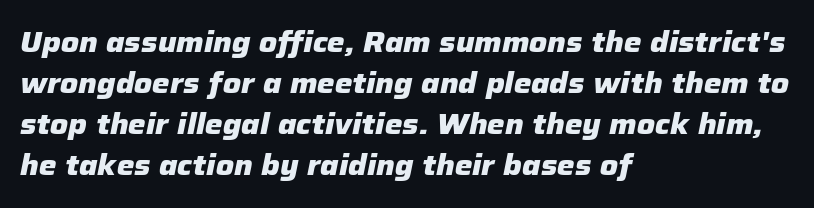
The image shows 28 px heavy type, italic (leaning right); set left-aligned, normal line spacing (1.46x), normal letter spacing, not underlined; low stroke contrast and a medium x-height.
